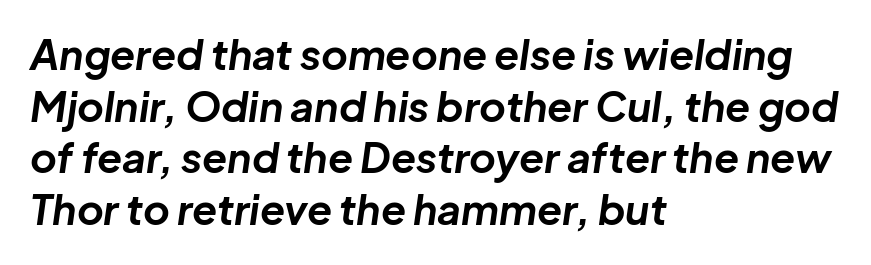
Q: Is the text bold? A: Yes.
Q: Is the text italic (slanted)? A: Yes, it leans right by about 8 degrees.
Q: Is the text underlined? A: No.
Q: How is the paragraph aligned? A: Left-aligned.
Q: Is the spacing between letters normal or unusually wide? A: Normal.
Q: Is the spacing between lines tight, normal or loose? A: Normal.
Q: Width (condensed, normal, or wide)? A: Normal.
Q: Stroke contrast? A: Low.
Q: x-height? A: Medium.
Q: Monospaced? A: No.
